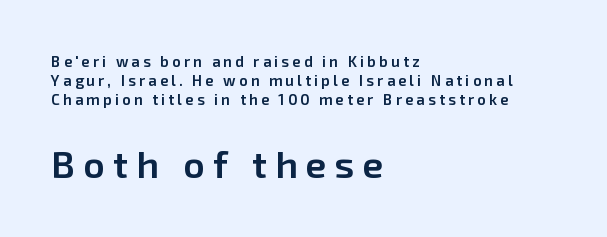
This sample has the flowing, uneven cadence of proportional lettering. A normal amount of white space separates one row of letters from the next. Is the letter spacing exaggerated? Yes — the characters are pushed far apart. Descenders are the only things crossing below the line.
